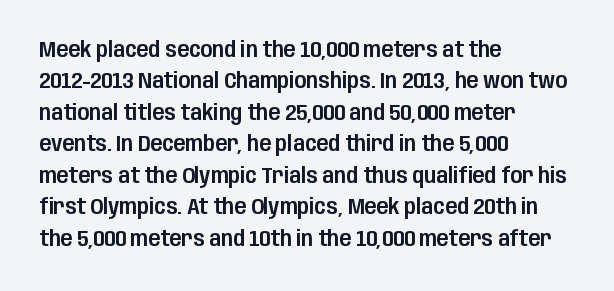
Q: Is the text italic (slanted)? A: No, it is upright.
Q: Is the text underlined? A: No.
Q: How is the paragraph aligned? A: Left-aligned.
Q: Is the spacing between letters normal or unusually wide? A: Normal.
Q: Is the spacing between lines tight, normal or loose? A: Normal.
